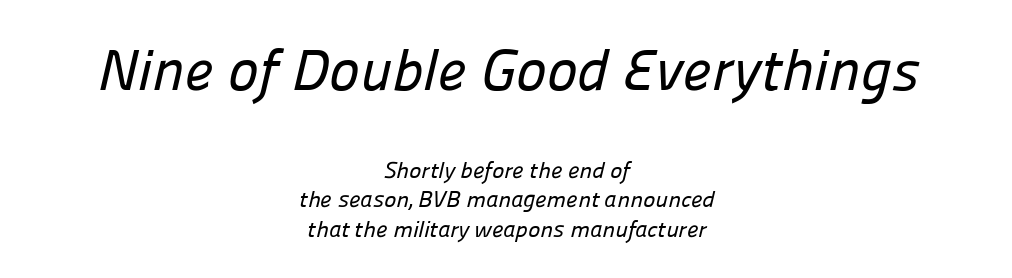
This block has exactly the height ordinary leading produces. Look at the tracking — it's just the regular setting, nothing added. You could not count columns in this text — the font is proportionally spaced. Large over small — that's the arrangement of the two blocks here. Rule under the text: the space is simply empty. Alignment: centered.
